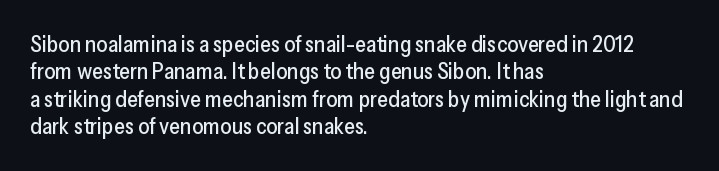
{"italic": "no", "underline": "no", "align": "left", "line_spacing_ratio": 1.24, "letter_spacing": "normal", "letter_spacing_em": 0.0, "glyph_px": 22}
